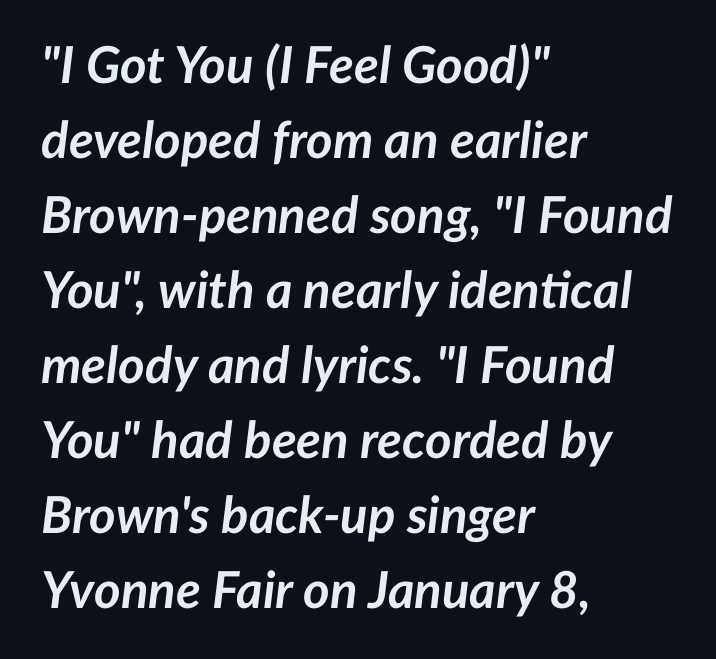
Q: Is the text bold? A: Yes.
Q: Is the text italic (slanted)? A: Yes, it leans right by about 7 degrees.
Q: Is the text underlined? A: No.
Q: How is the paragraph aligned? A: Left-aligned.
Q: Is the spacing between letters normal or unusually wide? A: Normal.
Q: Is the spacing between lines tight, normal or loose? A: Normal.
Q: Width (condensed, normal, or wide)? A: Normal.
Q: Stroke contrast? A: Low.
Q: x-height? A: Medium.
Q: Monospaced? A: No.
